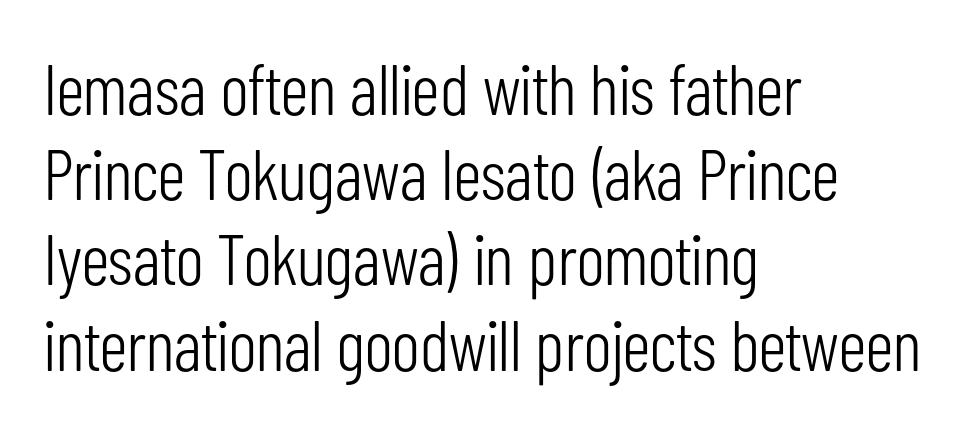
The image shows 71 px light, condensed sans-serif type, upright; set left-aligned, line spacing 1.2x, normal letter spacing, not underlined; low stroke contrast and a medium x-height.
